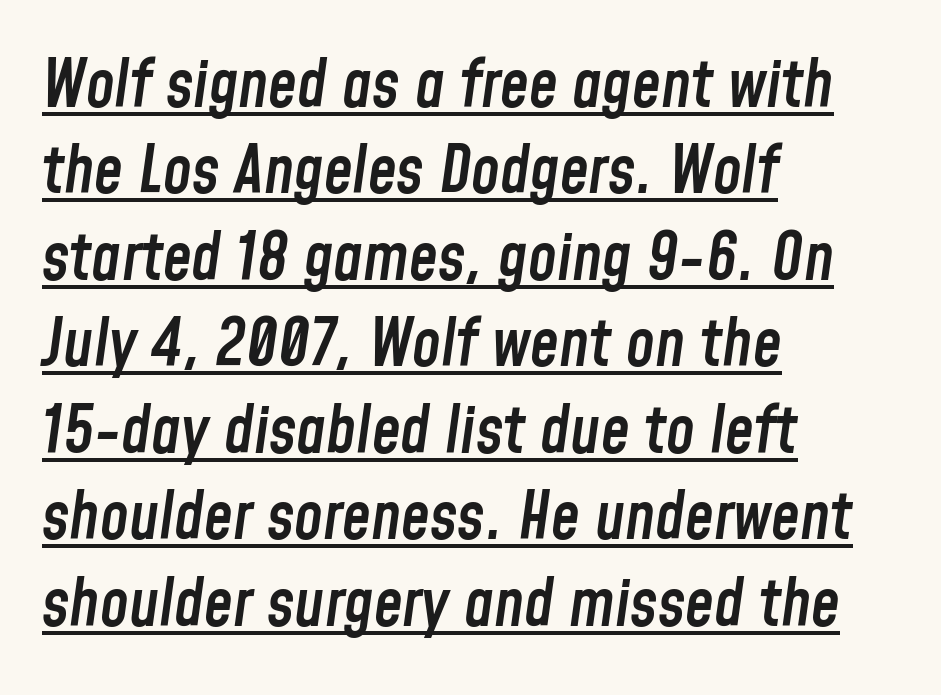
Q: Is the text bold? A: Semi-bold.
Q: Is the text italic (slanted)? A: Yes, it leans right by about 8 degrees.
Q: Is the text underlined? A: Yes.
Q: How is the paragraph aligned? A: Left-aligned.
Q: Is the spacing between letters normal or unusually wide? A: Normal.
Q: Is the spacing between lines tight, normal or loose? A: Normal.
Q: Width (condensed, normal, or wide)? A: Condensed.
Q: Stroke contrast? A: Low.
Q: x-height? A: Medium.
Q: Monospaced? A: No.
